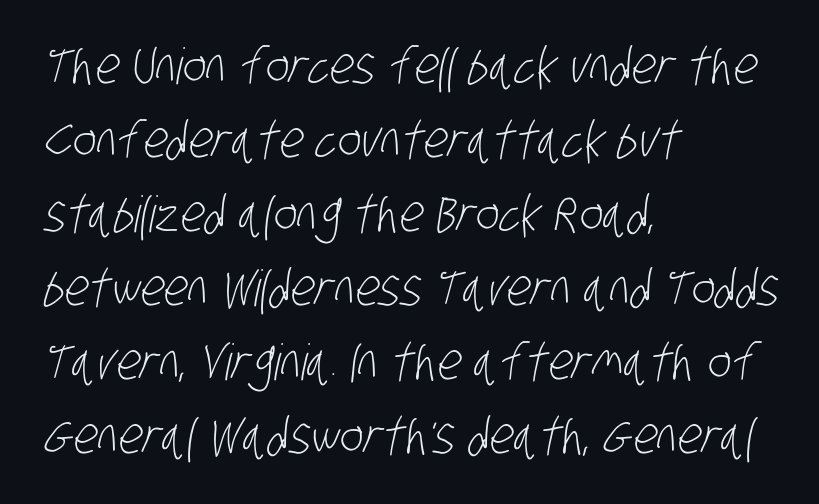
Q: Is the text bold? A: No.
Q: Is the typeface a serif or a sans-serif typeface? A: Sans-serif.
Q: Is the text underlined? A: No.
Q: How is the paragraph aligned? A: Left-aligned.
Q: Is the spacing between letters normal or unusually wide? A: Normal.
Q: Is the spacing between lines tight, normal or loose? A: Normal.
Q: Width (condensed, normal, or wide)? A: Condensed.
Q: Stroke contrast? A: Low.
Q: x-height? A: Large.
Q: Monospaced? A: No.
